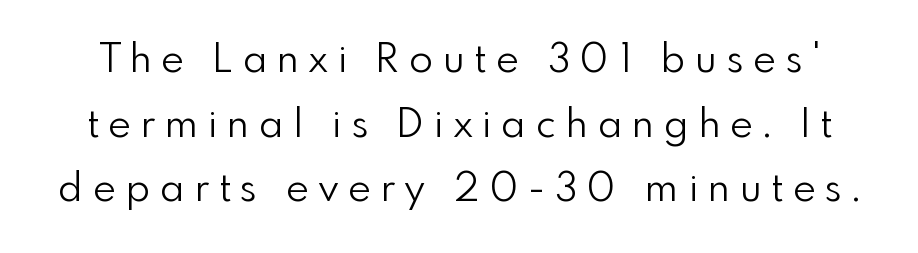
Q: Is the text bold? A: No.
Q: Is the text italic (slanted)? A: No, it is upright.
Q: Is the typeface a serif or a sans-serif typeface? A: Sans-serif.
Q: Is the text underlined? A: No.
Q: Is the spacing between letters normal or unusually wide? A: Unusually wide.
Q: Is the spacing between lines tight, normal or loose? A: Normal.
Q: Width (condensed, normal, or wide)? A: Normal.
Q: Stroke contrast? A: Low.
Q: x-height? A: Small.
Q: Monospaced? A: No.
